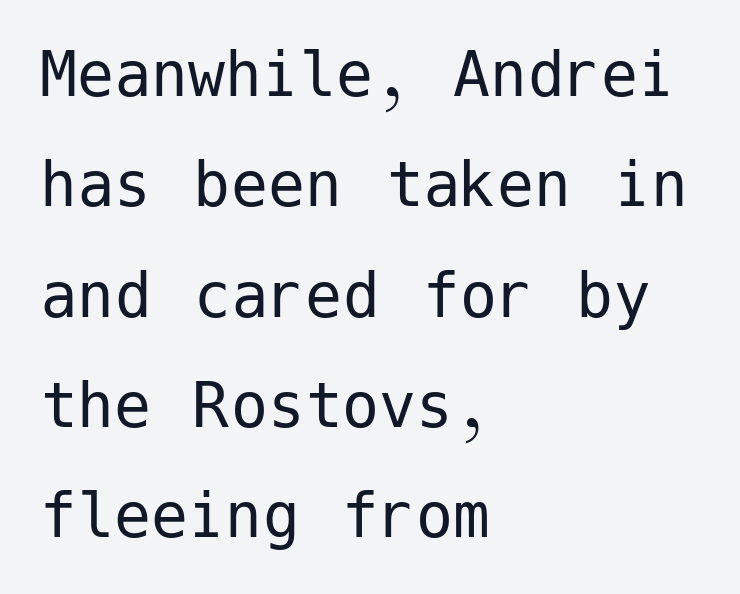
The typesetting does not lean heavy: it is not bold. This rendering features lettering with no underline. What's the leading like? Ordinary, nothing unusual. There is no visible air inserted between adjacent glyphs. Unlike italic type, these characters show no tilt at all.
